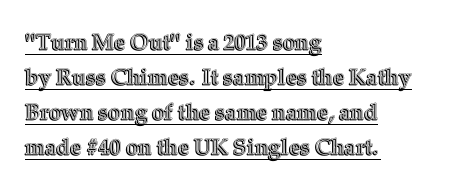
Compared with a centered layout, this one pins lines to the left instead. The space between consecutive lines is moderate. In terms of letterspacing, this is plain default setting. This sample carries an underscore along the baseline area. Does the lettering tilt? It doesn't — this is upright.
